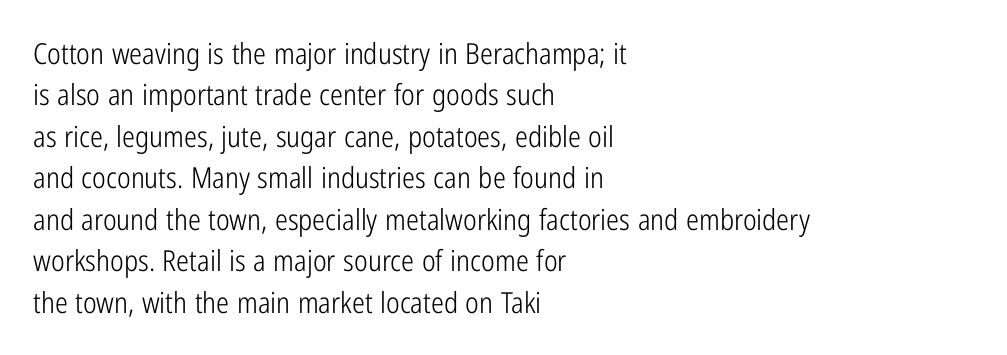
Looks like regular typesetting: each glyph gets only the width it needs. One glance says typical: line gaps are just what's usual. The paragraph has a hard left edge and a soft right edge. Posture: upright roman. Weight: regular or lighter.
